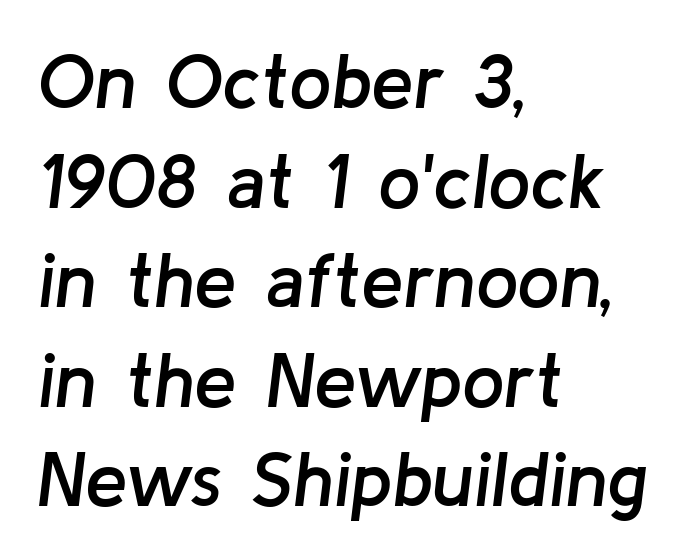
The image shows 76 px semibold type, italic (leaning right); set left-aligned, normal line spacing (1.31x), normal letter spacing, not underlined; low stroke contrast and a medium x-height.
